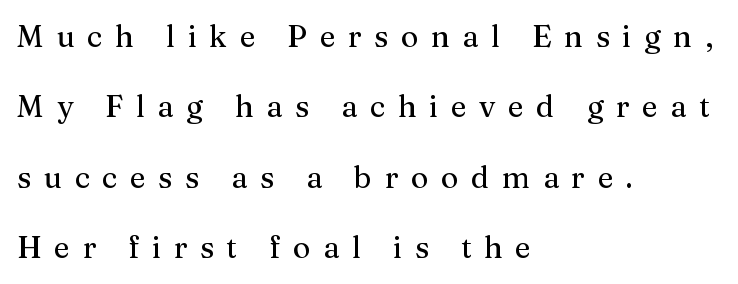
Students, observe: this is what heavily led, spacious text looks like. Line beginnings align vertically; line endings do not. This rendering features lettering with no underline. These lines are rendered in a variable-pitch font. The letters carry serifs — small finishing strokes at the ends of their stems. When letters stand straight like this, we call the style roman or upright.
